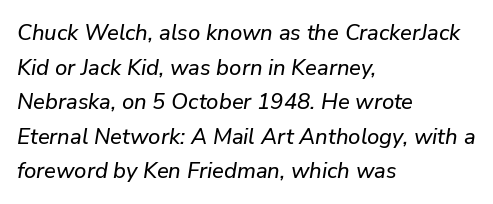
The passage shown has conventional tracking throughout. Style check: oblique. A clean baseline with only descenders dipping below it. This rendering uses left alignment, leaving the right contour irregular. In terms of leading, this rendering sits right in the middle.
